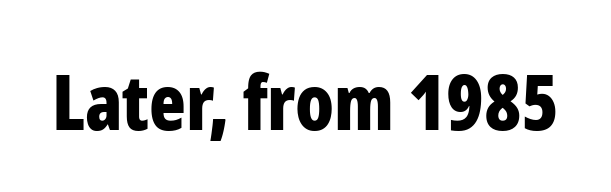
You can tell from the bare stems that sans-serif type was used. If you drew a line through each stem, it would be perfectly vertical. What stands out about the letter spacing? Nothing — it is the standard amount. Thick stems and heavy bowls — unmistakably bold.
